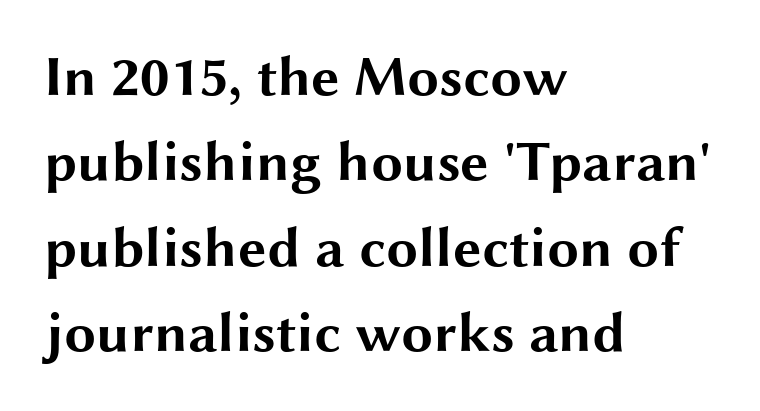
The image shows 57 px bold, wide sans-serif type, upright; set left-aligned, normal line spacing (1.5x), normal letter spacing, not underlined; medium stroke contrast and a medium x-height.
